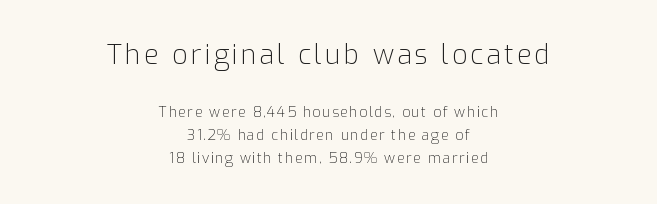
{"italic": "no", "bold": "no", "underline": "no", "align": "center", "line_spacing": "normal", "line_spacing_ratio": 1.64, "larger_block": "first", "size_ratio": 1.93, "glyph_px": 27}
